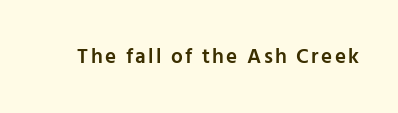
Q: Is the text bold? A: Semi-bold.
Q: Is the text italic (slanted)? A: No, it is upright.
Q: Is the text underlined? A: No.
